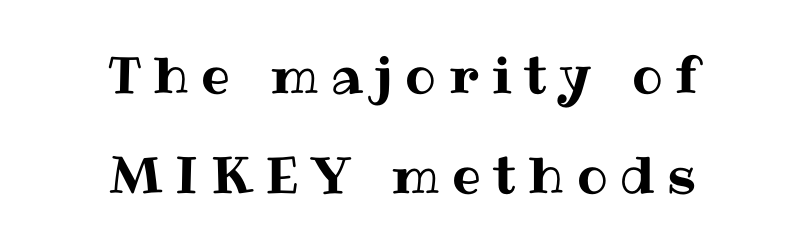
The image shows 51 px text type, upright; set centered, loose line spacing (1.96x), unusually wide letter spacing (+0.25 em), not underlined; medium stroke contrast and a medium x-height.
